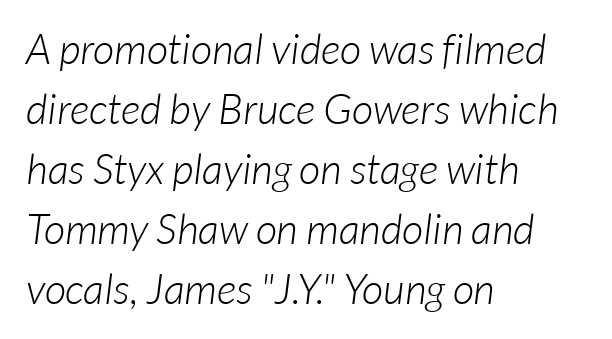
{"serif": "no", "bold": "no", "weight": "light", "width": "normal", "stroke_contrast": "low", "x_height": "medium", "monospaced": "no", "underline": "no", "align": "left", "line_spacing": "normal", "line_spacing_ratio": 1.43, "letter_spacing": "normal", "letter_spacing_em": 0.0, "glyph_px": 42}
